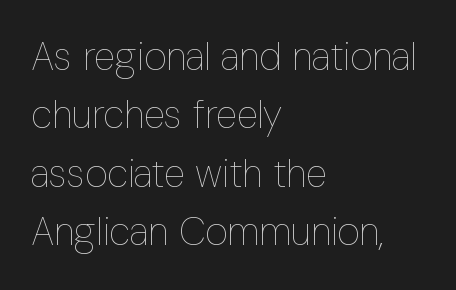
Underline: absent. Each letter keeps its own natural width here, so spacing adapts to shape. No chunkiness to these letters — they're not bold. One-word summary of the alignment: left.
